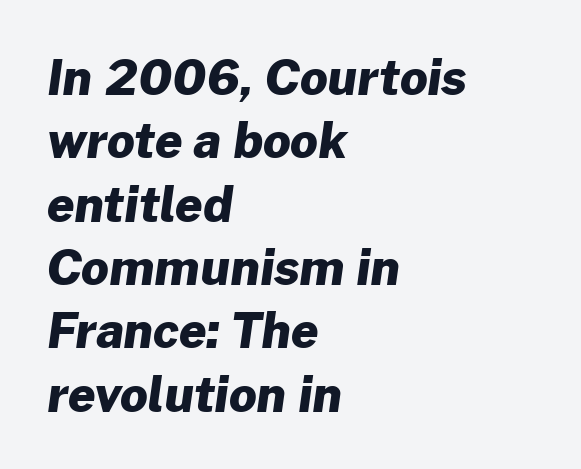
The image shows 48 px heavy sans-serif type; set left-aligned, normal line spacing (1.32x), normal letter spacing, not underlined; low stroke contrast and a medium x-height.
